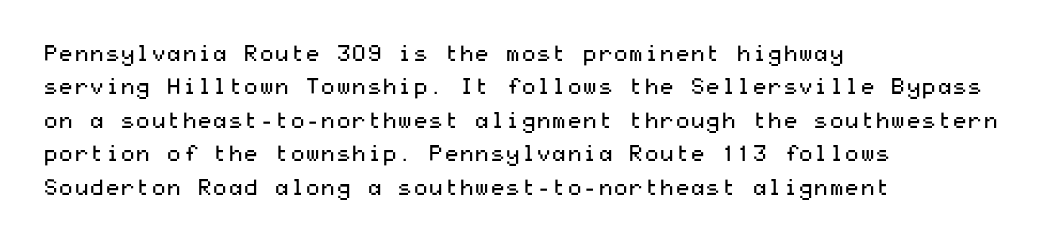
Summary of vertical rhythm: regular, with standard interline spacing. No extra ink here — the face is not bold. Quick note: not italic, upright. Horizontal alignment here is leftward, the default for most running prose.
